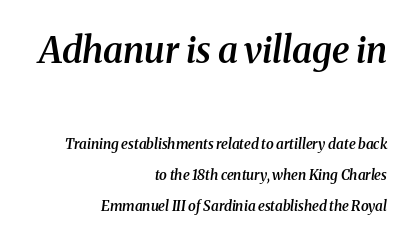
{"serif": "yes", "italic": "yes", "lean": "right", "slant_degrees": 8, "bold": "semi", "weight": "semibold", "width": "normal", "stroke_contrast": "medium", "x_height": "medium", "monospaced": "no", "underline": "no", "align": "right", "line_spacing": "loose", "line_spacing_ratio": 2.2, "letter_spacing": "normal", "letter_spacing_em": 0.0, "larger_block": "first", "size_ratio": 2.57, "glyph_px": 36}
